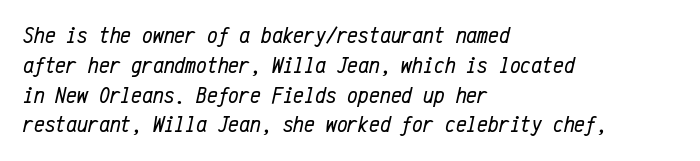
{"italic": "yes", "lean": "right", "slant_degrees": 12, "bold": "no", "underline": "no", "align": "left", "line_spacing_ratio": 1.24, "letter_spacing": "normal", "letter_spacing_em": 0.0, "glyph_px": 24}
